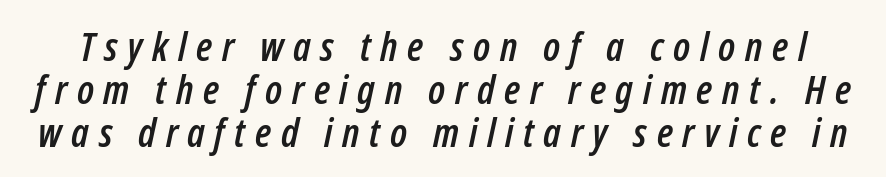
{"italic": "yes", "lean": "right", "slant_degrees": 12, "width": "condensed", "stroke_contrast": "low", "x_height": "medium", "monospaced": "no", "underline": "no", "line_spacing": "tight", "line_spacing_ratio": 1.07, "letter_spacing": "wide", "letter_spacing_em": 0.24, "glyph_px": 40}
